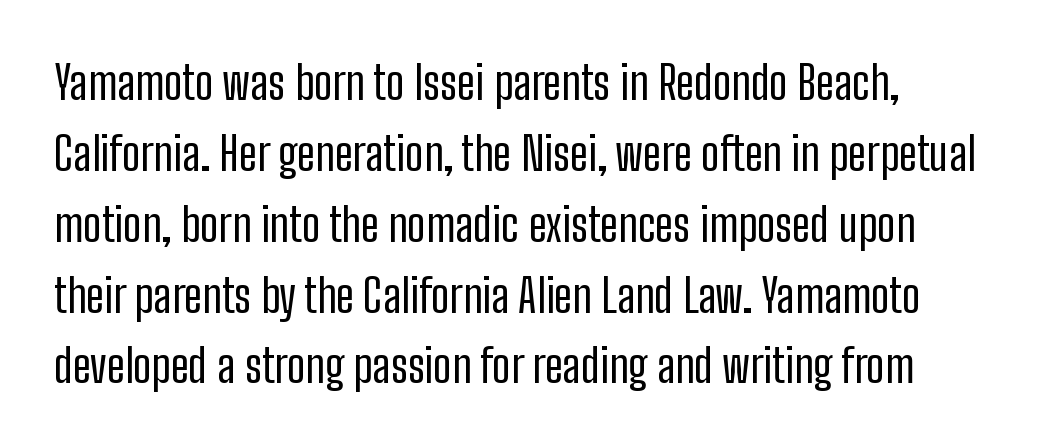
{"serif": "no", "italic": "no", "bold": "no", "weight": "regular", "width": "condensed", "stroke_contrast": "low", "x_height": "medium", "monospaced": "no", "underline": "no", "line_spacing": "normal", "line_spacing_ratio": 1.54, "letter_spacing": "normal", "letter_spacing_em": 0.0, "glyph_px": 46}
